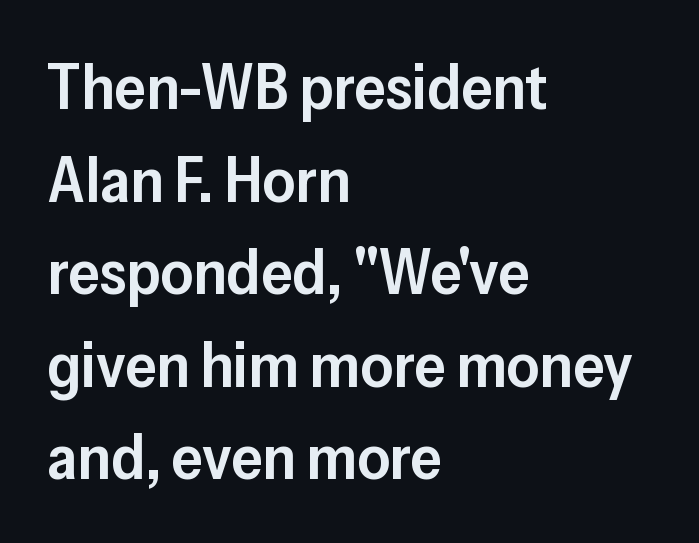
Q: Is the text bold? A: Semi-bold.
Q: Is the text italic (slanted)? A: No, it is upright.
Q: Is the typeface a serif or a sans-serif typeface? A: Sans-serif.
Q: Is the text underlined? A: No.
Q: How is the paragraph aligned? A: Left-aligned.
Q: Is the spacing between letters normal or unusually wide? A: Normal.
Q: Is the spacing between lines tight, normal or loose? A: Normal.
Q: Width (condensed, normal, or wide)? A: Normal.
Q: Stroke contrast? A: Low.
Q: x-height? A: Medium.
Q: Monospaced? A: No.
